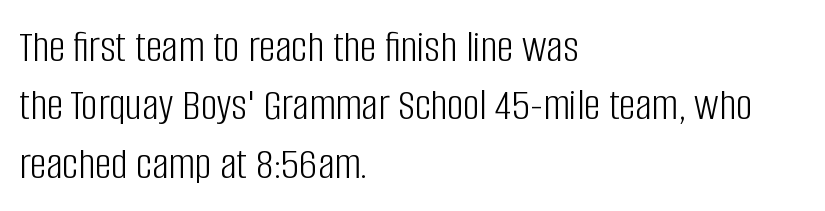
The image shows 46 px light, condensed sans-serif type, upright; set left-aligned, normal line spacing (1.27x), normal letter spacing, not underlined; low stroke contrast and a large x-height.
